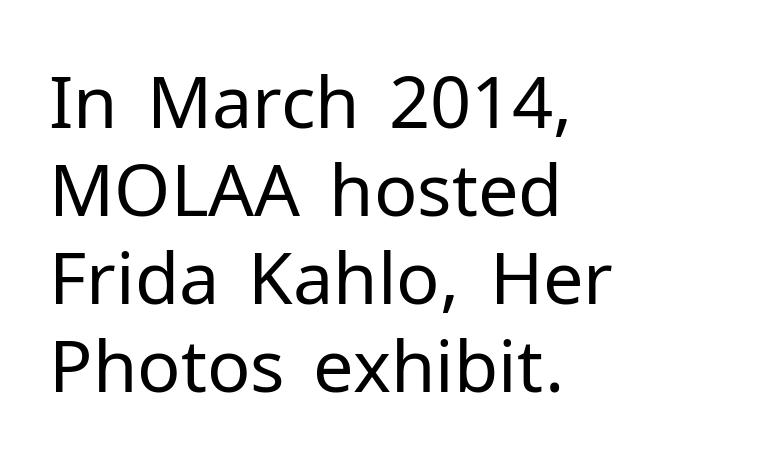
Q: Is the text bold? A: No.
Q: Is the text italic (slanted)? A: No, it is upright.
Q: Is the typeface a serif or a sans-serif typeface? A: Sans-serif.
Q: Is the text underlined? A: No.
Q: How is the paragraph aligned? A: Left-aligned.
Q: Is the spacing between letters normal or unusually wide? A: Normal.
Q: Width (condensed, normal, or wide)? A: Normal.
Q: Stroke contrast? A: Low.
Q: x-height? A: Medium.
Q: Monospaced? A: No.
